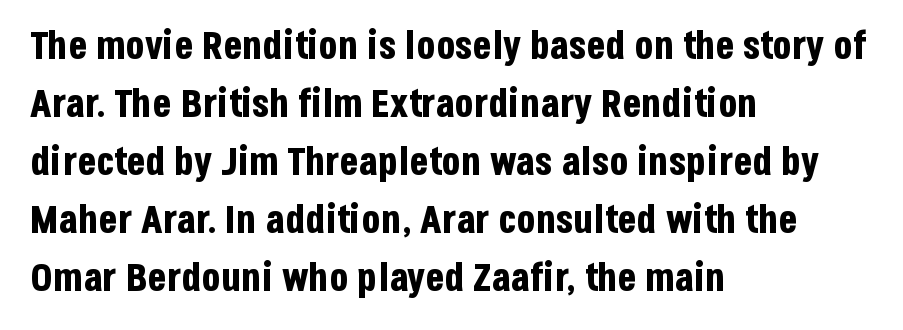
The image shows 39 px bold, condensed sans-serif type, upright; set left-aligned, normal line spacing (1.49x), normal letter spacing, not underlined; low stroke contrast and a large x-height.
